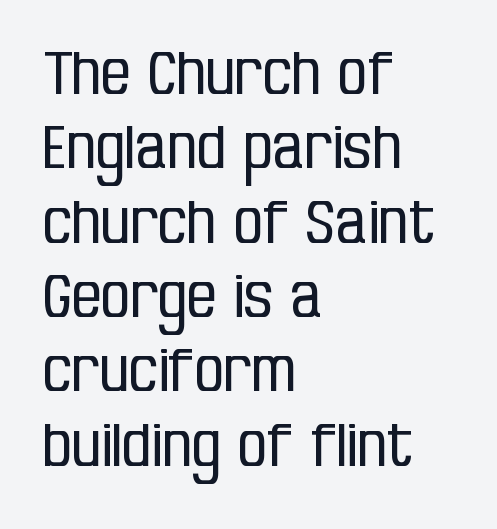
Q: Is the text bold? A: No.
Q: Is the text italic (slanted)? A: No, it is upright.
Q: Is the typeface a serif or a sans-serif typeface? A: Sans-serif.
Q: Is the text underlined? A: No.
Q: How is the paragraph aligned? A: Left-aligned.
Q: Is the spacing between letters normal or unusually wide? A: Normal.
Q: Is the spacing between lines tight, normal or loose? A: Normal.
Q: Width (condensed, normal, or wide)? A: Condensed.
Q: Stroke contrast? A: Low.
Q: x-height? A: Large.
Q: Monospaced? A: No.
